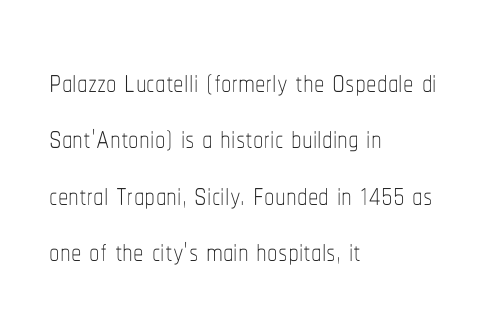
Spacing verdict: proportional, widths tailored to each character. The gap between lines stays unmarked. The letters sit at their default tracking, neither squeezed nor spread. Notice how descenders clear the ascenders below comfortably — that's standard leading. The paragraph shown leans on its left margin. Notice how the stems are strictly vertical — no italics here.
